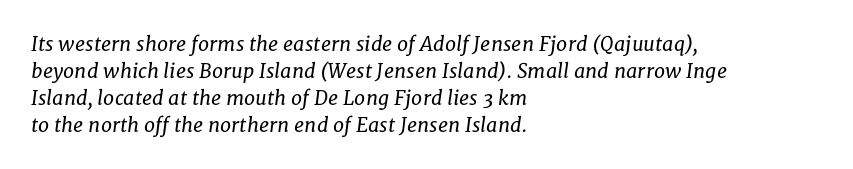
The image shows 20 px text type, italic (leaning right); set left-aligned, normal line spacing (1.35x), normal letter spacing, not underlined.
